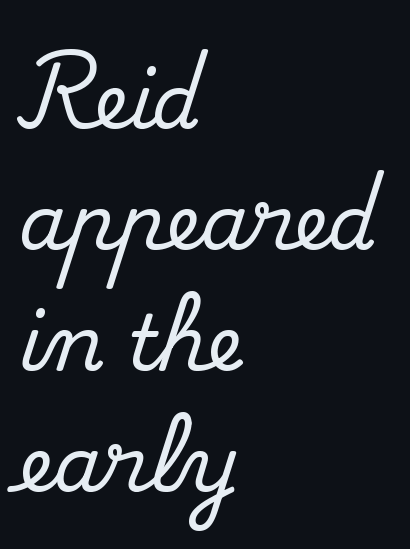
Descender tails drop into unmarked territory. Varying glyph widths throughout — classic text-font behaviour. Is this a sans? No — the strokes have serifs. Where is the straight margin? On the left.
